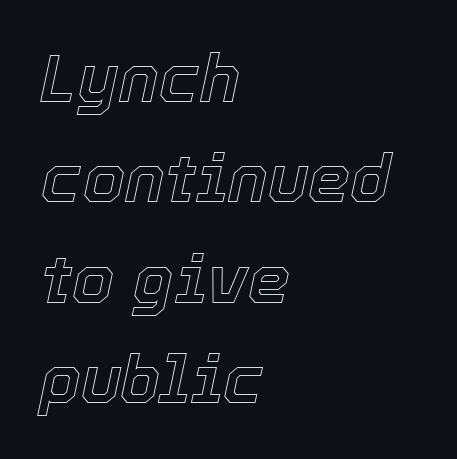
Spacing between characters is what you'd get straight out of the box. Typeset ragged right — the left edge is the straight one. Any mark beneath the type? The region is blank. The rows are spaced the way most documents space them. The font's italic variant was chosen for this text. Varying glyph widths throughout — classic text-font behaviour.
